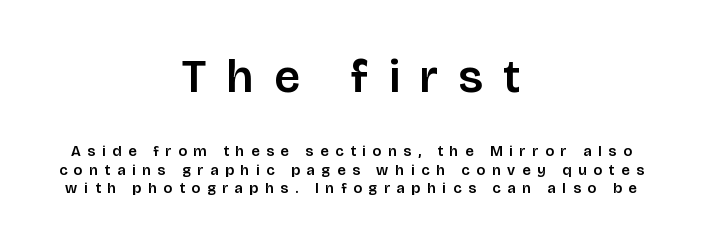
{"serif": "no", "italic": "no", "width": "normal", "stroke_contrast": "low", "x_height": "large", "monospaced": "no", "underline": "no", "align": "center", "line_spacing_ratio": 1.23, "letter_spacing": "wide", "letter_spacing_em": 0.45, "larger_block": "first", "size_ratio": 3.07, "glyph_px": 46}
